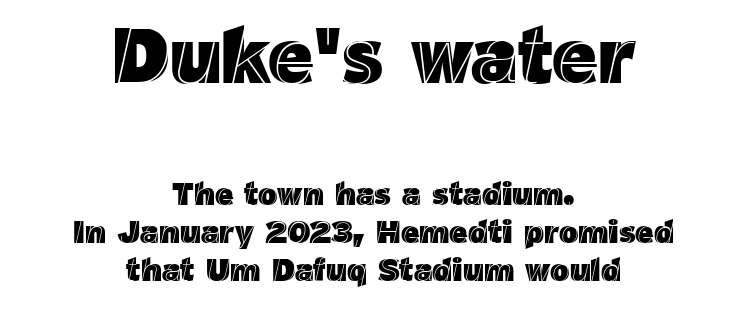
{"italic": "no", "width": "normal", "x_height": "medium", "monospaced": "no", "underline": "no", "align": "center", "line_spacing_ratio": 1.19, "letter_spacing": "normal", "letter_spacing_em": 0.0, "larger_block": "first", "size_ratio": 2.47, "glyph_px": 79}
